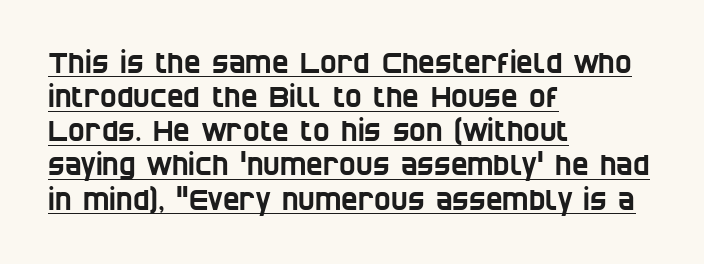
Q: Is the typeface a serif or a sans-serif typeface? A: Sans-serif.
Q: Is the text underlined? A: Yes.
Q: How is the paragraph aligned? A: Left-aligned.
Q: Is the spacing between letters normal or unusually wide? A: Normal.
Q: Width (condensed, normal, or wide)? A: Condensed.
Q: Stroke contrast? A: Low.
Q: x-height? A: Large.
Q: Monospaced? A: No.
